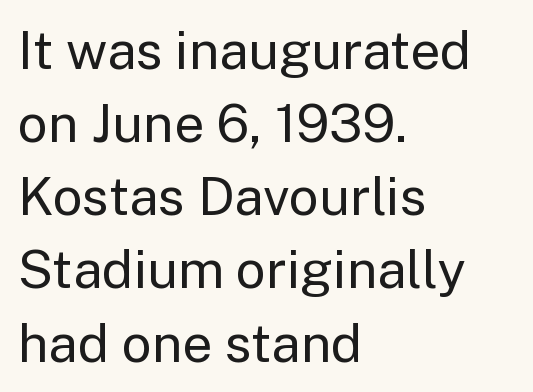
{"serif": "no", "italic": "no", "bold": "no", "weight": "regular", "width": "normal", "stroke_contrast": "low", "x_height": "medium", "monospaced": "no", "underline": "no", "align": "left", "line_spacing": "normal", "line_spacing_ratio": 1.38, "letter_spacing": "normal", "letter_spacing_em": 0.0, "glyph_px": 53}
